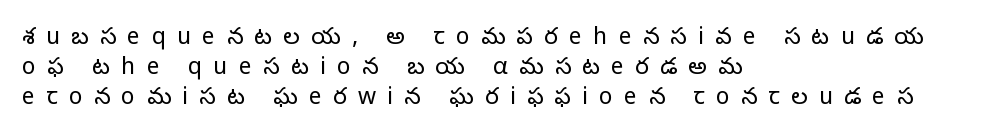
In terms of letterspacing, this is a distinctly airy, spread setting. Compared with typical paragraphs, the rows here are spaced about the same. Vertical stems look standard width or narrower in stroke. Layout note: lines flush left. The passage shown is not underscored anywhere. The letters stand upright; this is a roman face.
